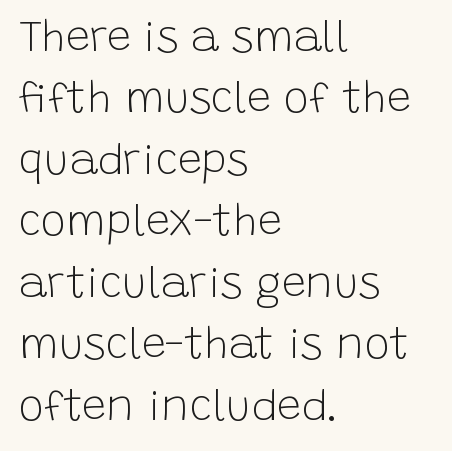
{"serif": "no", "italic": "no", "bold": "no", "weight": "light", "width": "normal", "stroke_contrast": "low", "x_height": "large", "monospaced": "no", "underline": "no", "align": "left", "line_spacing": "normal", "line_spacing_ratio": 1.43, "letter_spacing": "normal", "letter_spacing_em": 0.0, "glyph_px": 43}
